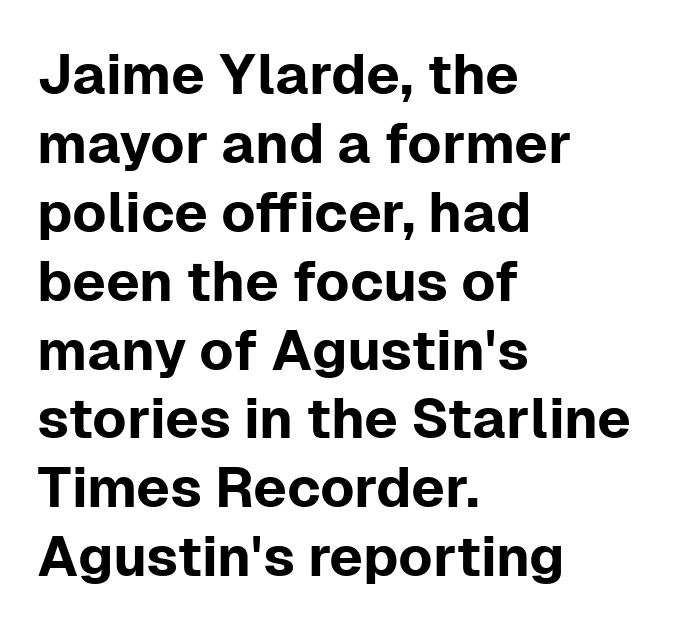
{"serif": "no", "italic": "no", "width": "normal", "stroke_contrast": "low", "x_height": "medium", "monospaced": "no", "underline": "no", "align": "left", "line_spacing_ratio": 1.23, "letter_spacing": "normal", "letter_spacing_em": 0.0, "glyph_px": 56}
